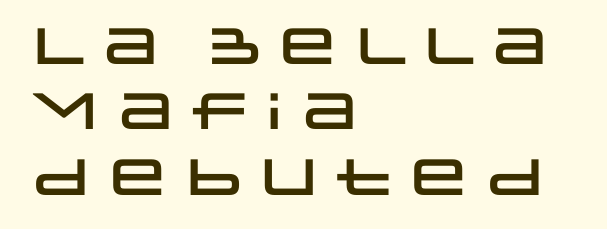
The image shows 51 px wide sans-serif type, upright; set left-aligned, normal line spacing (1.28x), normal letter spacing, not underlined; low stroke contrast and a large x-height.
